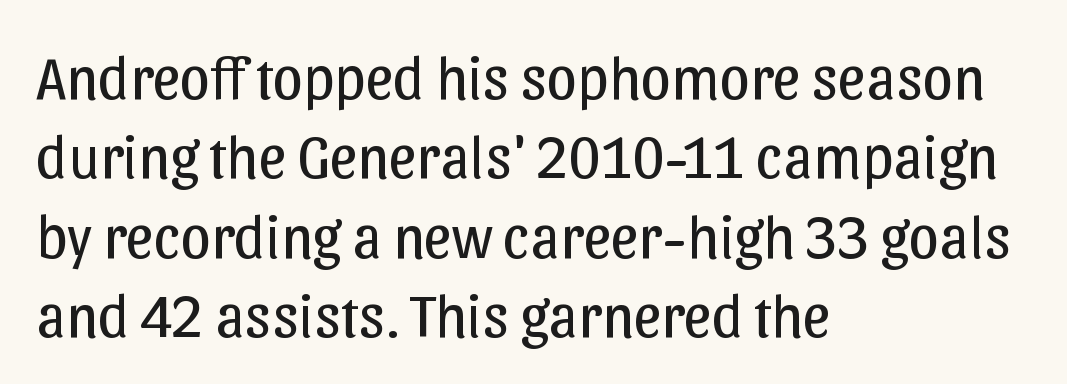
{"serif": "no", "italic": "no", "bold": "no", "weight": "regular", "width": "normal", "stroke_contrast": "low", "x_height": "medium", "monospaced": "no", "underline": "no", "align": "left", "line_spacing": "normal", "line_spacing_ratio": 1.3, "letter_spacing": "normal", "letter_spacing_em": 0.0, "glyph_px": 61}
